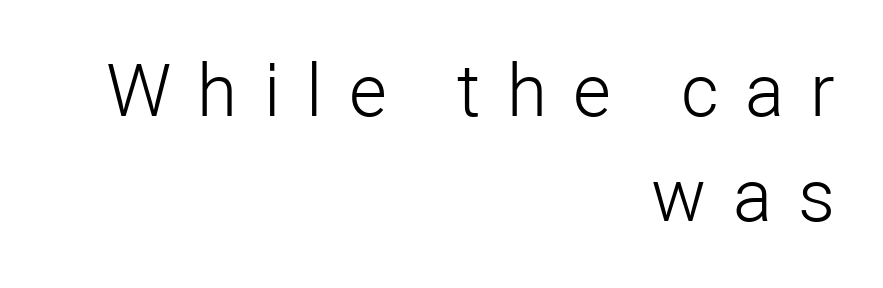
{"serif": "no", "italic": "no", "bold": "no", "weight": "light", "width": "normal", "stroke_contrast": "low", "x_height": "medium", "monospaced": "no", "underline": "no", "align": "right", "line_spacing": "normal", "line_spacing_ratio": 1.44, "letter_spacing": "wide", "letter_spacing_em": 0.36, "glyph_px": 73}
